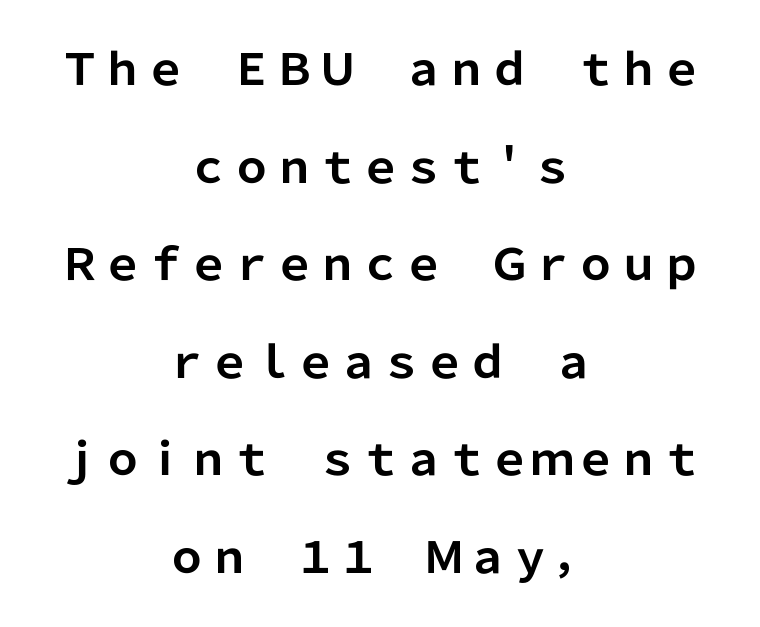
Classification — sans serif. Do the characters align in a grid? No, the font is proportional. I'd describe the lettering as bold — thick and assertive. Successive baselines arrive slowly, with a big drop between each.
